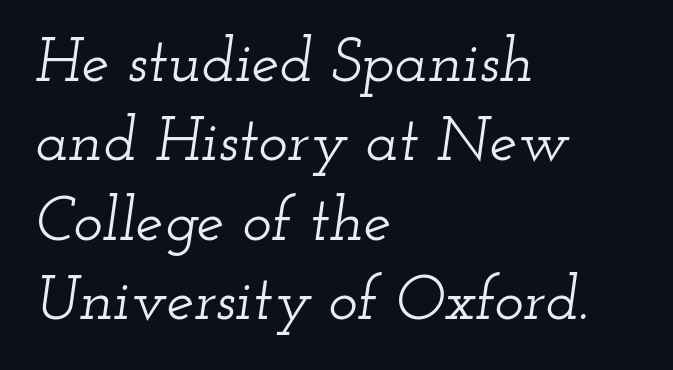
Just letters on the line, the space beneath them empty. Do the characters align in a grid? No, the font is proportional. Layout note: lines flush left. Letterform terminals end in serifs throughout the passage.
